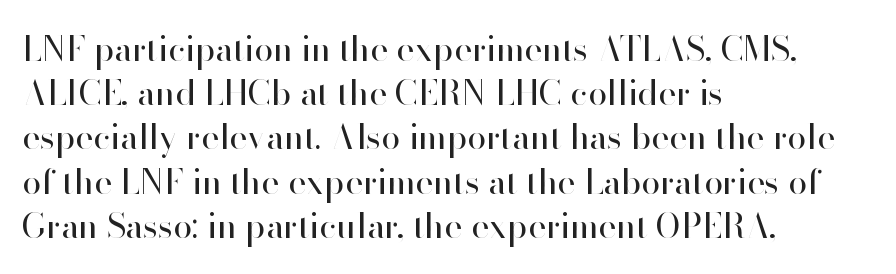
{"serif": "no", "italic": "no", "bold": "no", "weight": "regular", "width": "normal", "stroke_contrast": "high", "x_height": "small", "monospaced": "no", "underline": "no", "align": "left", "line_spacing": "normal", "line_spacing_ratio": 1.3, "letter_spacing": "normal", "letter_spacing_em": 0.0, "glyph_px": 34}
